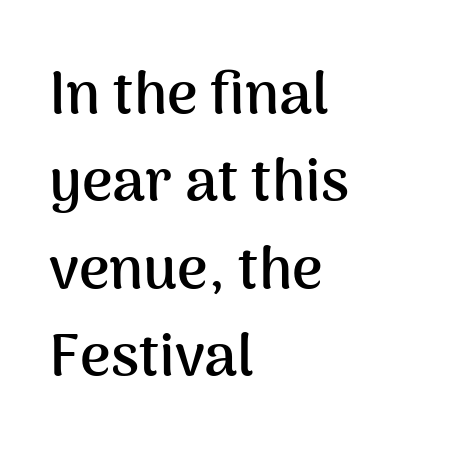
Q: Is the text bold? A: Yes.
Q: Is the text italic (slanted)? A: No, it is upright.
Q: Is the typeface a serif or a sans-serif typeface? A: Sans-serif.
Q: Is the text underlined? A: No.
Q: How is the paragraph aligned? A: Left-aligned.
Q: Is the spacing between letters normal or unusually wide? A: Normal.
Q: Is the spacing between lines tight, normal or loose? A: Normal.
Q: Width (condensed, normal, or wide)? A: Normal.
Q: Stroke contrast? A: Medium.
Q: x-height? A: Medium.
Q: Monospaced? A: No.
